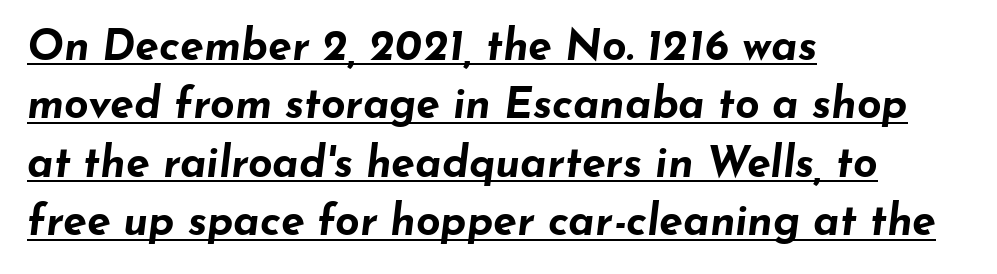
These lines stack with their left ends in a neat column. Strong, thick strokes mark this as bold type. Proportional: the letters do not fall into vertical columns. Characters are canted at an angle relative to the baseline's perpendicular.
